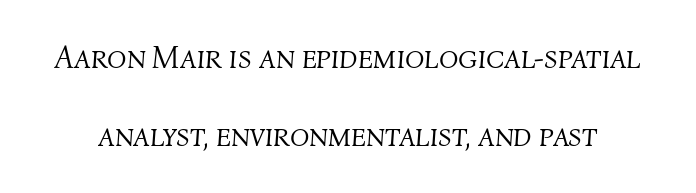
The image shows 32 px light type, italic (leaning right); set loose line spacing (2.43x), normal letter spacing, not underlined; medium stroke contrast and a medium x-height.
